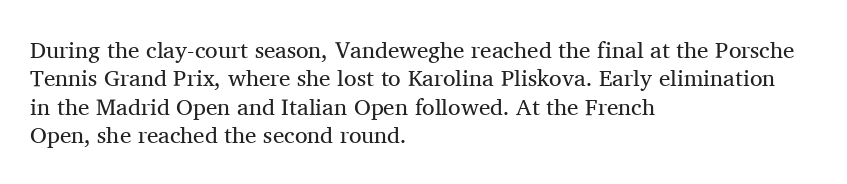
{"italic": "no", "bold": "no", "underline": "no", "align": "left", "line_spacing_ratio": 1.23, "letter_spacing": "normal", "letter_spacing_em": 0.0, "glyph_px": 23}
